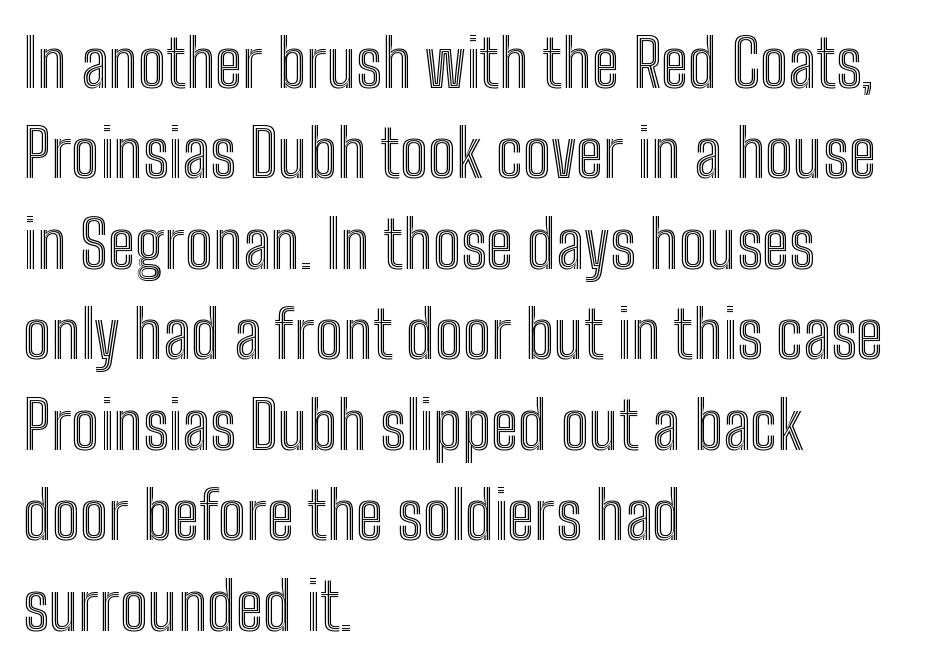
The image shows 66 px condensed type, upright; set left-aligned, normal line spacing (1.37x), normal letter spacing, not underlined; a medium x-height.
